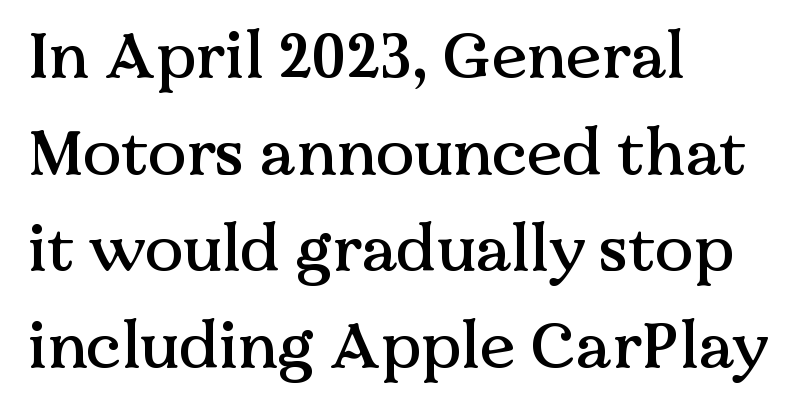
Q: Is the text italic (slanted)? A: No, it is upright.
Q: Is the typeface a serif or a sans-serif typeface? A: Serif.
Q: Is the text underlined? A: No.
Q: How is the paragraph aligned? A: Left-aligned.
Q: Is the spacing between letters normal or unusually wide? A: Normal.
Q: Is the spacing between lines tight, normal or loose? A: Normal.
Q: Width (condensed, normal, or wide)? A: Normal.
Q: Stroke contrast? A: Medium.
Q: x-height? A: Medium.
Q: Monospaced? A: No.
